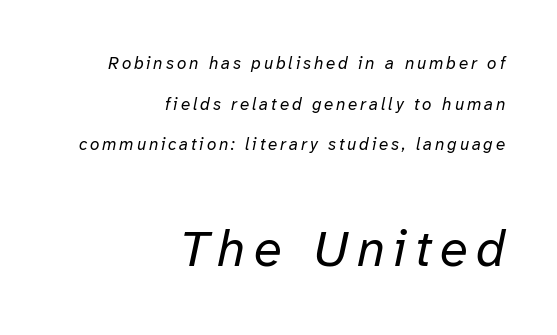
Leftover space on each line is placed entirely before the opening word. Loosely led — the rows are spread out. You get the small type first, then a jump to larger type. The rendering uses natural spacing where letterforms have individual widths. No extra ink here — the face is not bold.
